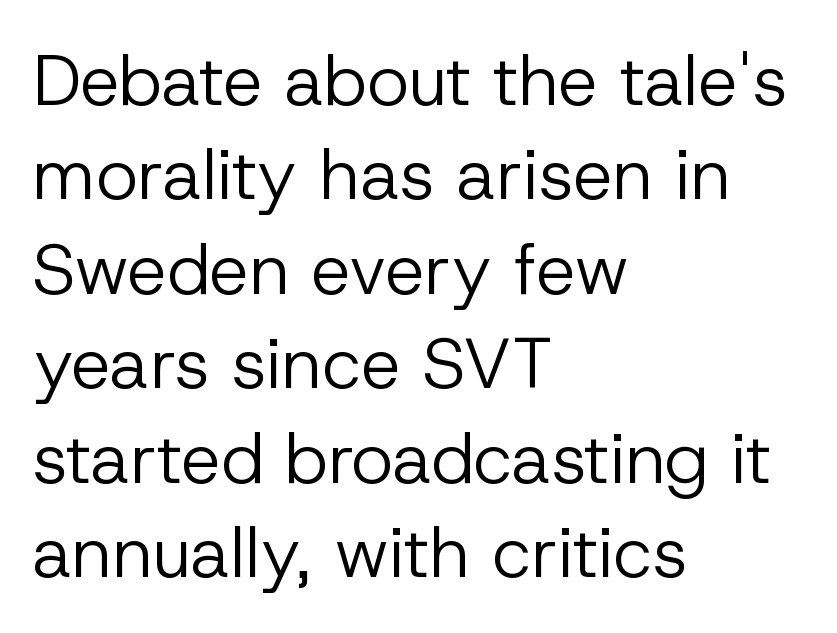
Visually the block forms a straight wall on the left and a jagged coastline on the right. Short note: letters normally spaced. Think standard paragraph weight, or any step lighter than that. Nothing sits at the stroke ends, so this counts as sans-serif. Regular leading.
